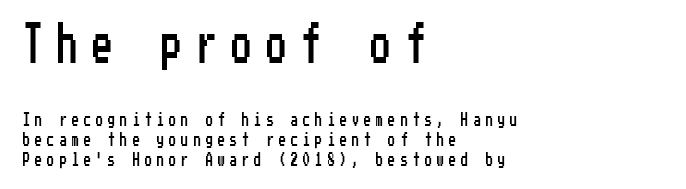
{"serif": "no", "italic": "no", "width": "condensed", "stroke_contrast": "low", "x_height": "medium", "underline": "no", "align": "left", "line_spacing": "normal", "line_spacing_ratio": 1.42, "letter_spacing": "wide", "letter_spacing_em": 0.37, "larger_block": "first", "size_ratio": 2.86, "glyph_px": 40}
